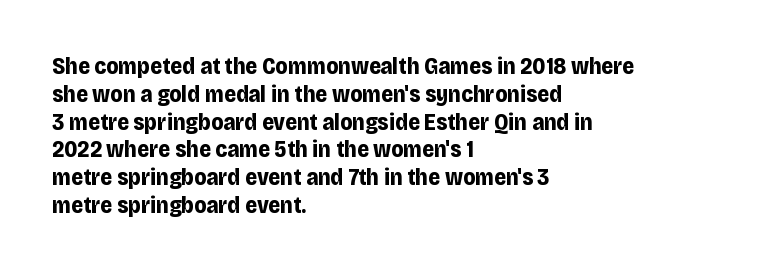
{"italic": "no", "bold": "yes", "underline": "no", "align": "left", "line_spacing_ratio": 1.21, "letter_spacing": "normal", "letter_spacing_em": 0.0, "glyph_px": 23}
